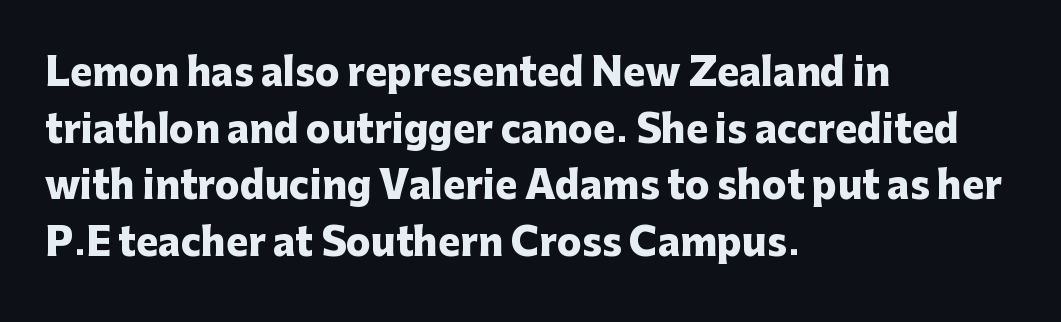
Short and long lines alike share a common starting point at left. The type sits square on the baseline with zero lean. The font is running at its bold setting. A bare baseline throughout the passage. These lines are rendered in a variable-pitch font. The rows are spaced the way most documents space them.
